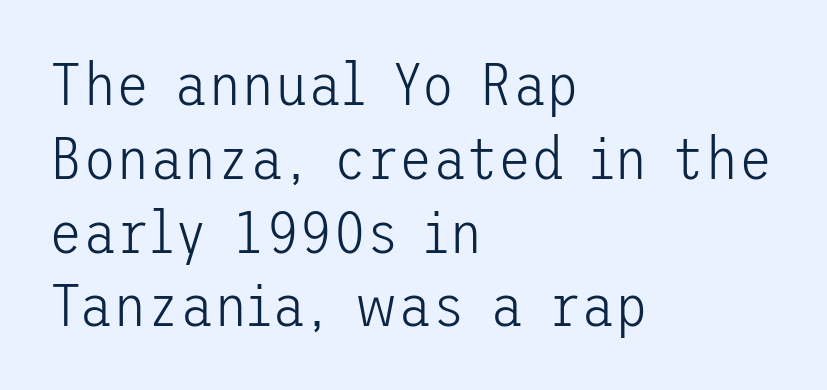
The image shows 61 px light sans-serif type, upright; set left-aligned, line spacing 1.21x, normal letter spacing, not underlined; low stroke contrast and a medium x-height.
